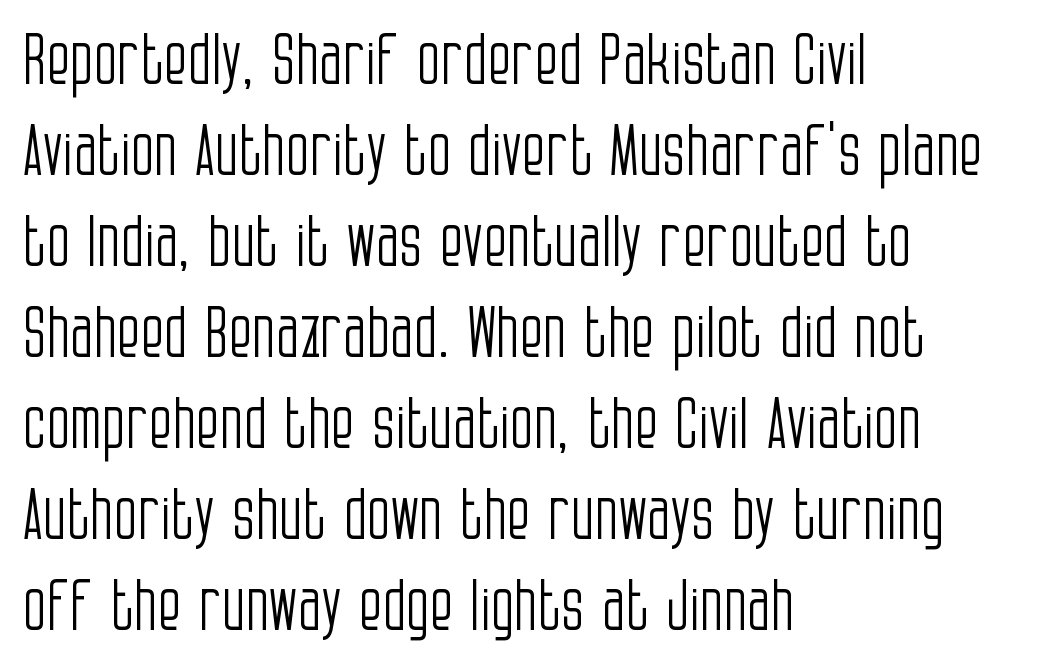
Q: Is the text bold? A: No.
Q: Is the text italic (slanted)? A: No, it is upright.
Q: Is the typeface a serif or a sans-serif typeface? A: Sans-serif.
Q: Is the text underlined? A: No.
Q: How is the paragraph aligned? A: Left-aligned.
Q: Is the spacing between letters normal or unusually wide? A: Normal.
Q: Is the spacing between lines tight, normal or loose? A: Normal.
Q: Width (condensed, normal, or wide)? A: Condensed.
Q: Stroke contrast? A: Low.
Q: x-height? A: Large.
Q: Monospaced? A: No.
